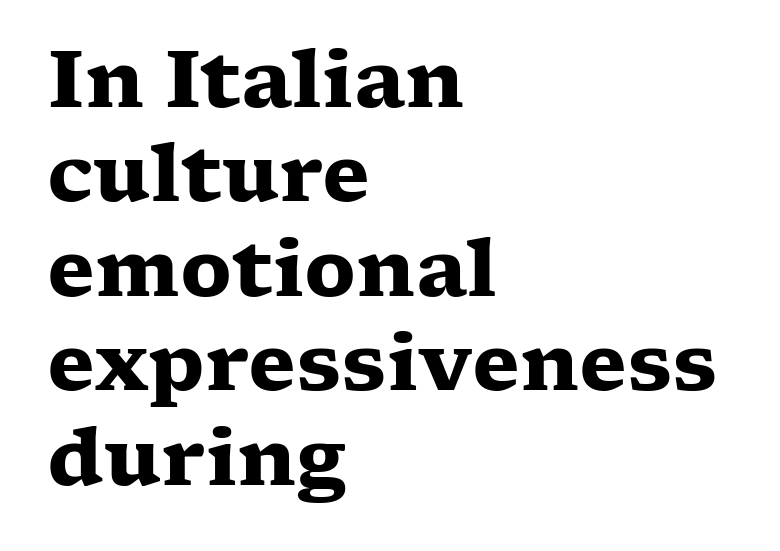
Check the space under the baseline: it is left empty. Here the glyphs are tracked normally, forming tight word shapes. Italic: no, the glyphs are upright roman. The ragged edge is on the right, which tells us the setting is flush left. Each letter keeps its own natural width here, so spacing adapts to shape. Every letter is thick-stroked: bold, no question.
